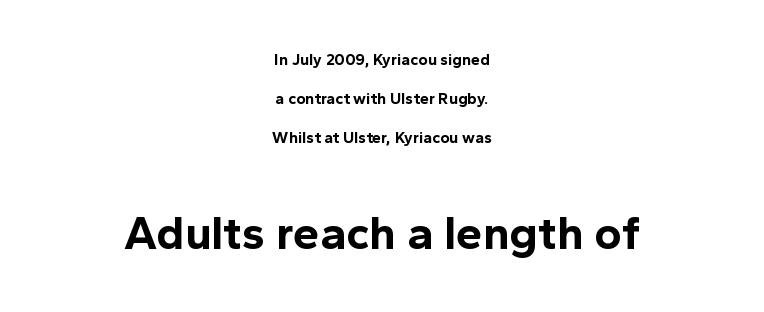
{"serif": "no", "italic": "no", "bold": "yes", "weight": "bold", "width": "normal", "x_height": "medium", "monospaced": "no", "underline": "no", "align": "center", "line_spacing": "loose", "line_spacing_ratio": 2.45, "letter_spacing": "normal", "letter_spacing_em": 0.0, "larger_block": "second", "size_ratio": 2.94, "glyph_px": 47}
